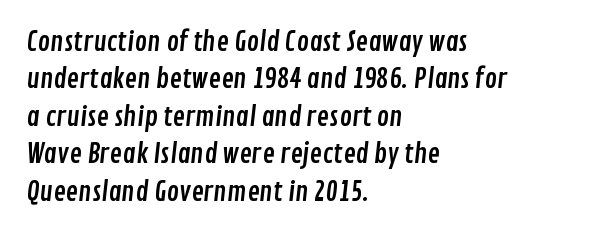
Q: Is the text underlined? A: No.
Q: How is the paragraph aligned? A: Left-aligned.
Q: Is the spacing between letters normal or unusually wide? A: Normal.
Q: Is the spacing between lines tight, normal or loose? A: Normal.
